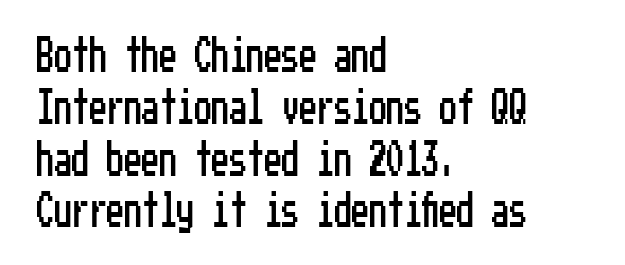
Nope, no serifs anywhere on these letters. The lettering stays uniformly vertical, giving the passage a roman look. The words here are not underlined. The block of text has a typical density, with ordinary space between rows.
